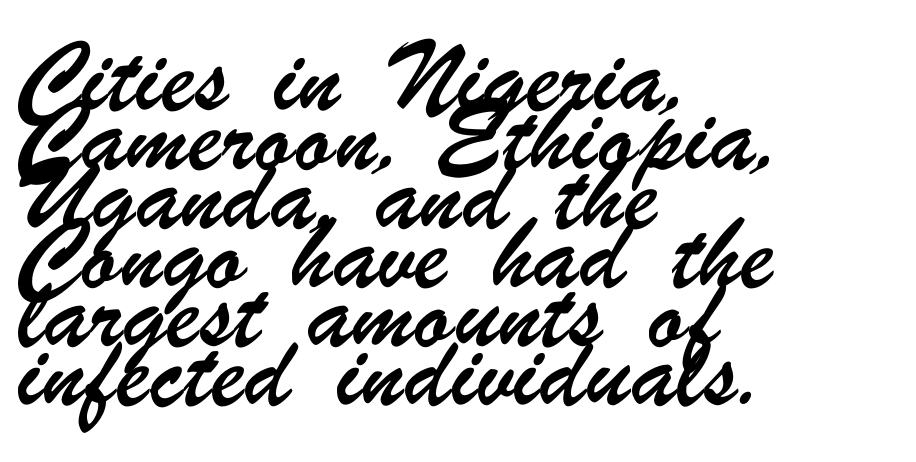
Q: Is the typeface a serif or a sans-serif typeface? A: Sans-serif.
Q: Is the text underlined? A: No.
Q: How is the paragraph aligned? A: Left-aligned.
Q: Is the spacing between letters normal or unusually wide? A: Normal.
Q: Is the spacing between lines tight, normal or loose? A: Normal.
Q: Width (condensed, normal, or wide)? A: Condensed.
Q: Stroke contrast? A: Low.
Q: x-height? A: Small.
Q: Monospaced? A: No.
